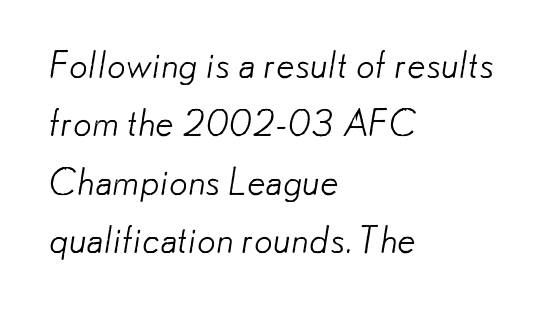
Q: Is the text bold? A: No.
Q: Is the typeface a serif or a sans-serif typeface? A: Sans-serif.
Q: Is the text underlined? A: No.
Q: How is the paragraph aligned? A: Left-aligned.
Q: Is the spacing between letters normal or unusually wide? A: Normal.
Q: Is the spacing between lines tight, normal or loose? A: Normal.
Q: Width (condensed, normal, or wide)? A: Normal.
Q: Stroke contrast? A: Low.
Q: x-height? A: Small.
Q: Monospaced? A: No.
